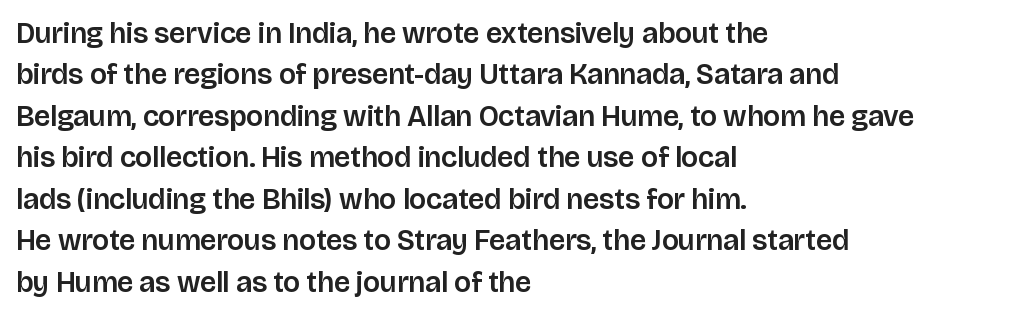
The foot of each line stays bare and open. A typesetter would call this proportional, since set widths differ per character. The paragraph shown leans on its left margin. Style check: upright.
